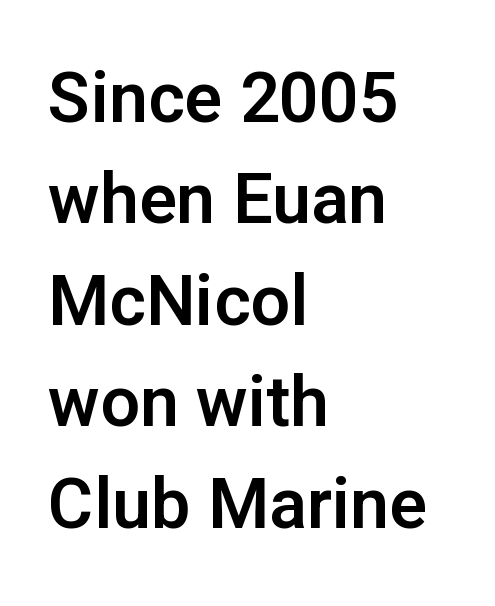
{"serif": "no", "italic": "no", "width": "normal", "stroke_contrast": "low", "x_height": "medium", "monospaced": "no", "underline": "no", "align": "left", "line_spacing": "normal", "line_spacing_ratio": 1.45, "letter_spacing": "normal", "letter_spacing_em": 0.0, "glyph_px": 70}
